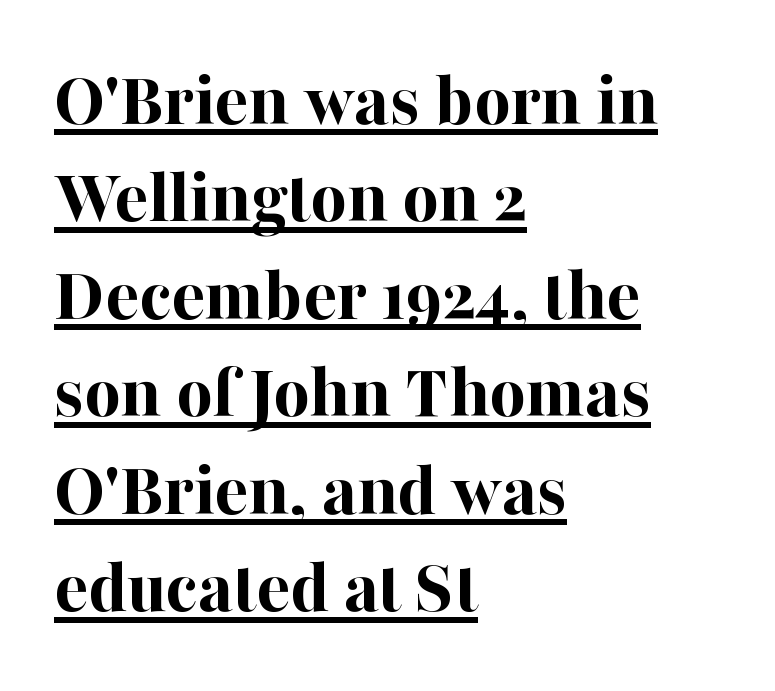
Q: Is the text bold? A: Yes.
Q: Is the text italic (slanted)? A: No, it is upright.
Q: Is the typeface a serif or a sans-serif typeface? A: Serif.
Q: Is the text underlined? A: Yes.
Q: How is the paragraph aligned? A: Left-aligned.
Q: Is the spacing between letters normal or unusually wide? A: Normal.
Q: Is the spacing between lines tight, normal or loose? A: Normal.
Q: Width (condensed, normal, or wide)? A: Normal.
Q: Stroke contrast? A: High.
Q: x-height? A: Medium.
Q: Monospaced? A: No.
